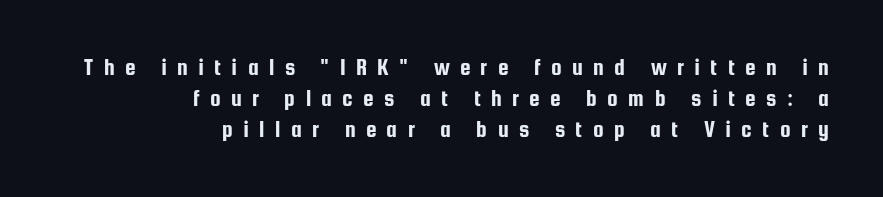
{"italic": "no", "underline": "no", "align": "right", "line_spacing": "normal", "line_spacing_ratio": 1.3, "letter_spacing": "wide", "letter_spacing_em": 0.43, "glyph_px": 24}
